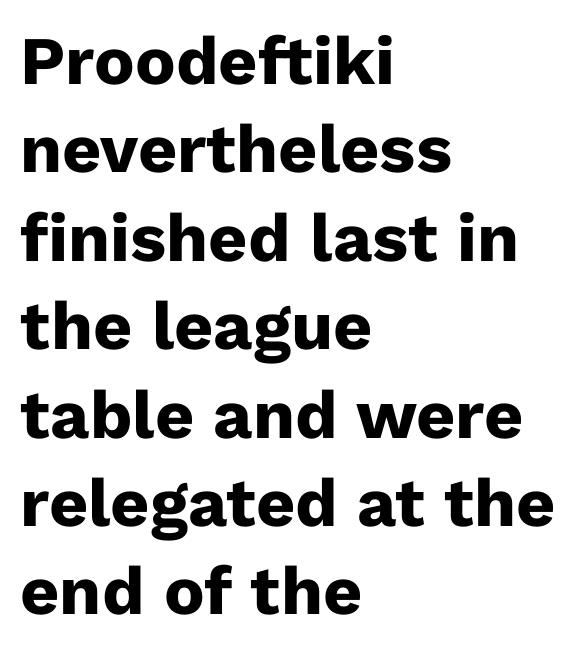
{"serif": "no", "italic": "no", "bold": "yes", "weight": "heavy", "width": "normal", "stroke_contrast": "low", "x_height": "medium", "monospaced": "no", "underline": "no", "align": "left", "line_spacing": "normal", "line_spacing_ratio": 1.3, "letter_spacing": "normal", "letter_spacing_em": 0.0, "glyph_px": 68}
